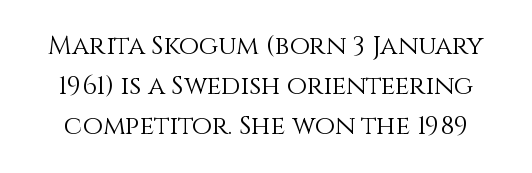
The image shows 26 px text type, upright; set normal line spacing (1.54x), normal letter spacing, not underlined.
